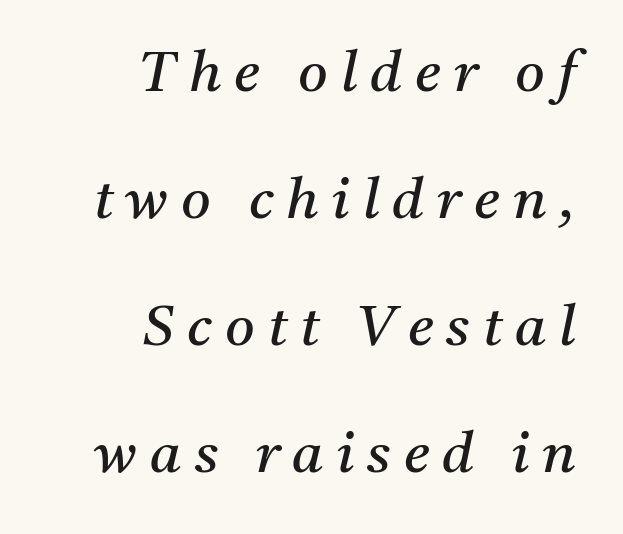
The image shows 57 px regular-weight serif type, italic (leaning right); set right-aligned, loose line spacing (2.23x), unusually wide letter spacing (+0.23 em), not underlined; medium stroke contrast and a medium x-height.
